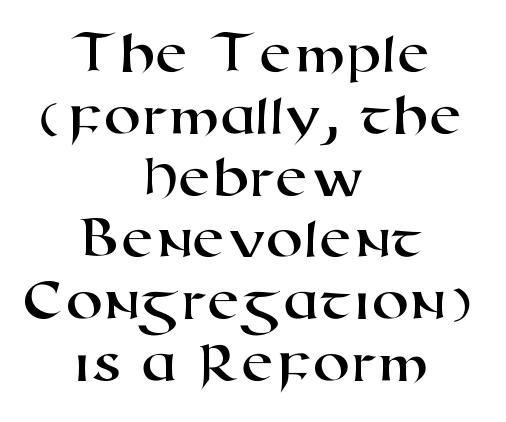
Q: Is the typeface a serif or a sans-serif typeface? A: Sans-serif.
Q: Is the text underlined? A: No.
Q: How is the paragraph aligned? A: Centered.
Q: Is the spacing between letters normal or unusually wide? A: Normal.
Q: Is the spacing between lines tight, normal or loose? A: Tight.
Q: Width (condensed, normal, or wide)? A: Wide.
Q: Stroke contrast? A: High.
Q: x-height? A: Medium.
Q: Monospaced? A: No.
